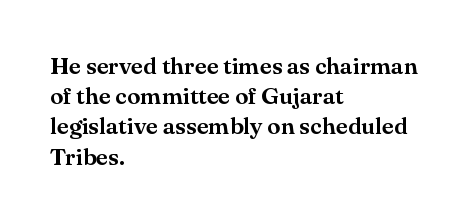
Q: Is the text italic (slanted)? A: No, it is upright.
Q: Is the text underlined? A: No.
Q: How is the paragraph aligned? A: Left-aligned.
Q: Is the spacing between letters normal or unusually wide? A: Normal.
Q: Is the spacing between lines tight, normal or loose? A: Normal.
